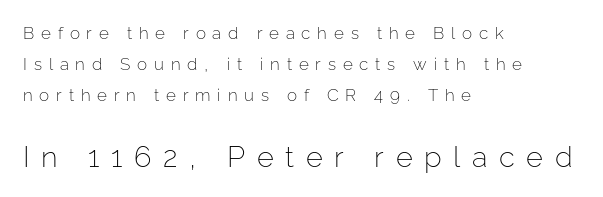
Upright lettering throughout. Larger block? The one below; the one above is distinctly smaller. A classic flush-left, rag-right setting is used for this passage. Stems here are at most as thick as an everyday book face. Descenders are the only things crossing below the line.
